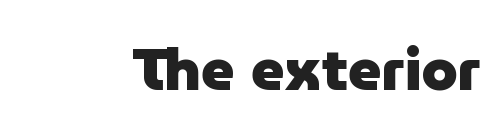
In terms of posture, this sample is upright. Typesetter's note: full bold, strokes at maximum text heaviness. Each word holds together tightly as a unit, with standard inter-letter gaps. The zone under the glyphs is completely vacant.
